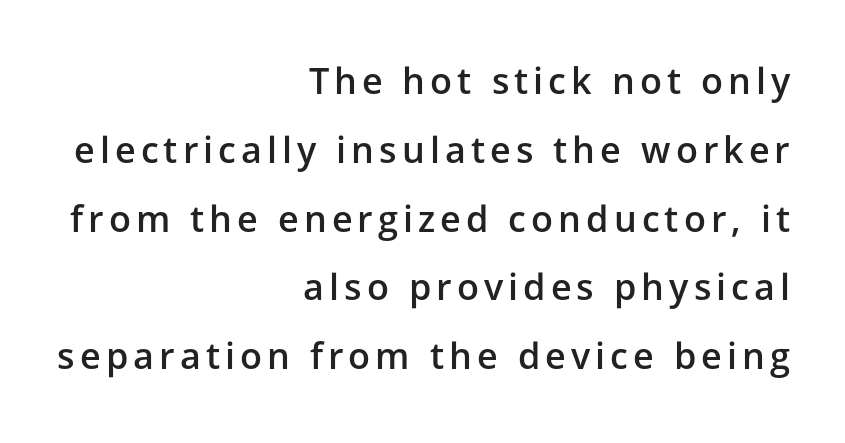
Q: Is the text bold? A: Semi-bold.
Q: Is the text italic (slanted)? A: No, it is upright.
Q: Is the typeface a serif or a sans-serif typeface? A: Sans-serif.
Q: Is the text underlined? A: No.
Q: How is the paragraph aligned? A: Right-aligned.
Q: Is the spacing between lines tight, normal or loose? A: Loose.
Q: Width (condensed, normal, or wide)? A: Normal.
Q: Stroke contrast? A: Low.
Q: x-height? A: Medium.
Q: Monospaced? A: No.
